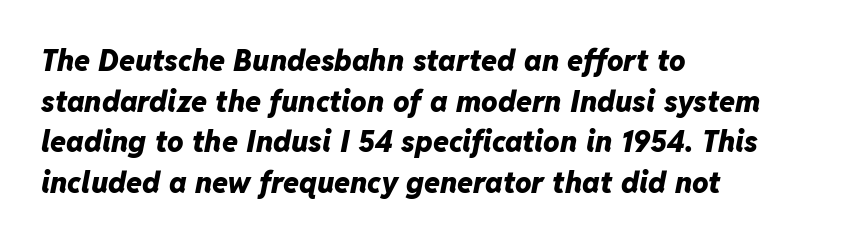
The image shows 29 px heavy type, italic (leaning right); set left-aligned, normal line spacing (1.4x), normal letter spacing, not underlined; low stroke contrast and a medium x-height.
